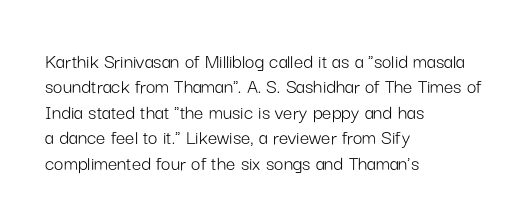
Q: Is the text bold? A: No.
Q: Is the text italic (slanted)? A: No, it is upright.
Q: Is the text underlined? A: No.
Q: How is the paragraph aligned? A: Left-aligned.
Q: Is the spacing between letters normal or unusually wide? A: Normal.
